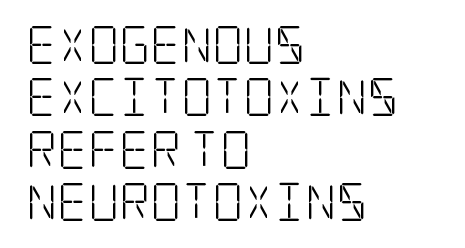
Q: Is the text bold? A: No.
Q: Is the text italic (slanted)? A: No, it is upright.
Q: Is the typeface a serif or a sans-serif typeface? A: Serif.
Q: Is the text underlined? A: No.
Q: How is the paragraph aligned? A: Left-aligned.
Q: Is the spacing between letters normal or unusually wide? A: Normal.
Q: Is the spacing between lines tight, normal or loose? A: Normal.
Q: Width (condensed, normal, or wide)? A: Condensed.
Q: Stroke contrast? A: Low.
Q: x-height? A: Large.
